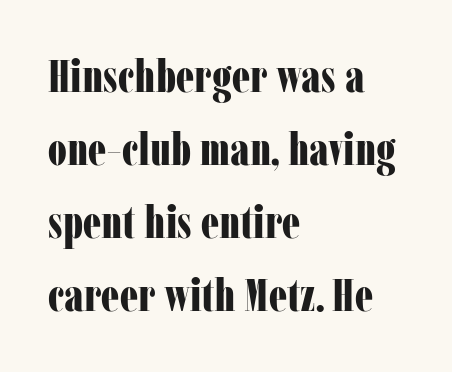
A dark, heavy texture on the line: the type is bold. Characters remain perfectly vertical along every line. Do the characters align in a grid? No, the font is proportional. One glance says typical: line gaps are just what's usual.
